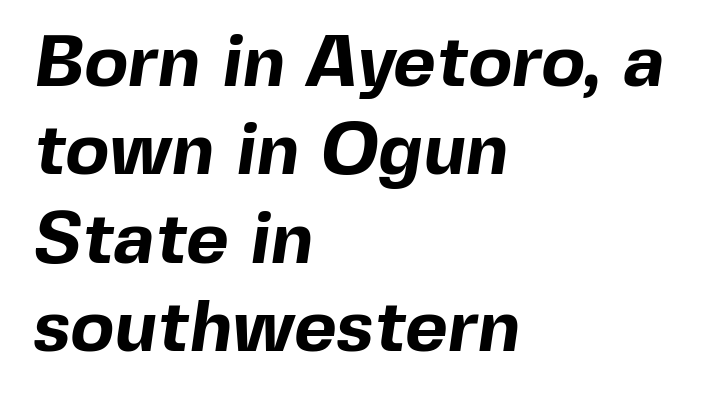
{"serif": "no", "bold": "yes", "weight": "bold", "width": "normal", "x_height": "medium", "monospaced": "no", "underline": "no", "align": "left", "line_spacing_ratio": 1.21, "letter_spacing": "normal", "letter_spacing_em": 0.0, "glyph_px": 73}
